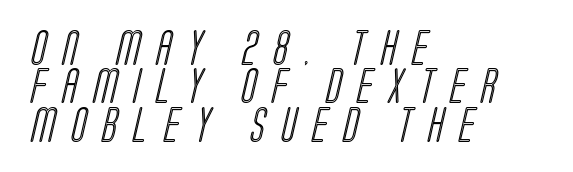
Q: Is the text underlined? A: No.
Q: How is the paragraph aligned? A: Left-aligned.
Q: Is the spacing between letters normal or unusually wide? A: Unusually wide.
Q: Is the spacing between lines tight, normal or loose? A: Tight.
Q: Width (condensed, normal, or wide)? A: Condensed.
Q: x-height? A: Large.
Q: Monospaced? A: No.
